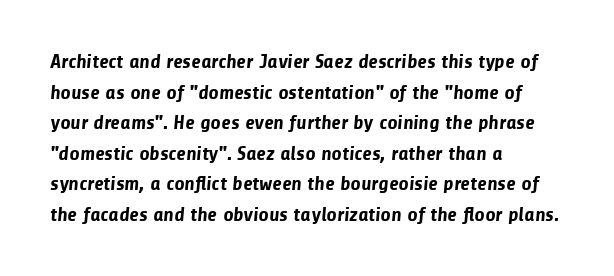
Q: Is the text bold? A: Yes.
Q: Is the text underlined? A: No.
Q: How is the paragraph aligned? A: Left-aligned.
Q: Is the spacing between letters normal or unusually wide? A: Normal.
Q: Is the spacing between lines tight, normal or loose? A: Normal.
